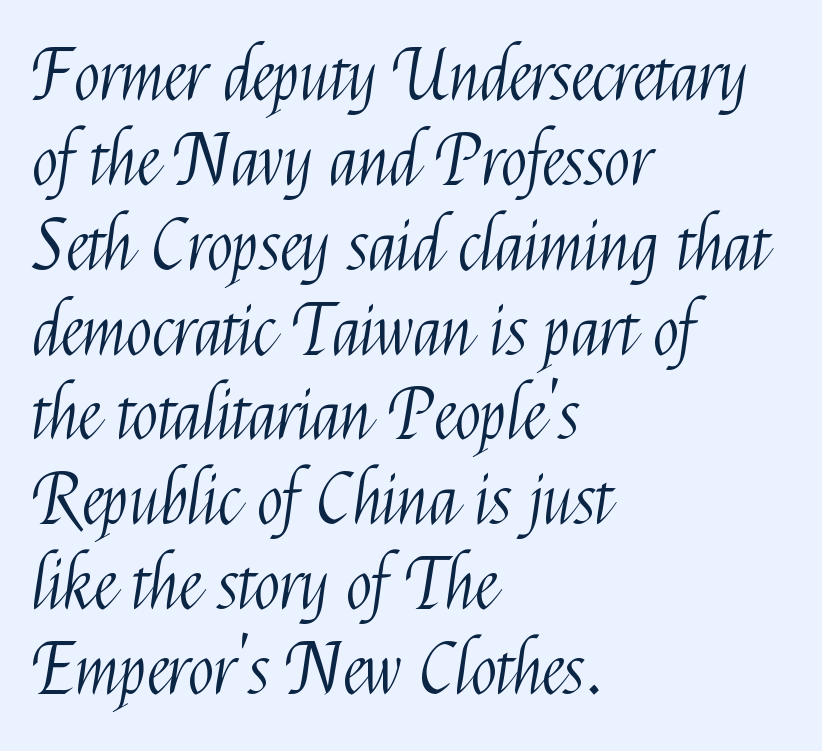
{"serif": "no", "bold": "no", "weight": "light", "width": "condensed", "stroke_contrast": "medium", "x_height": "medium", "monospaced": "no", "underline": "no", "align": "left", "line_spacing_ratio": 1.23, "letter_spacing": "normal", "letter_spacing_em": 0.0, "glyph_px": 69}
